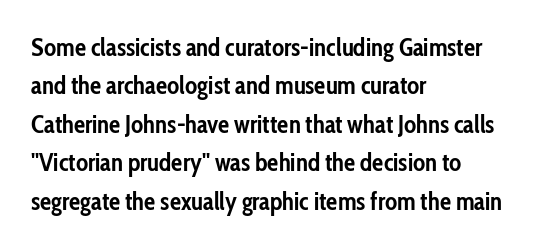
The image shows 25 px bold type, upright; set left-aligned, normal line spacing (1.54x), normal letter spacing, not underlined.
